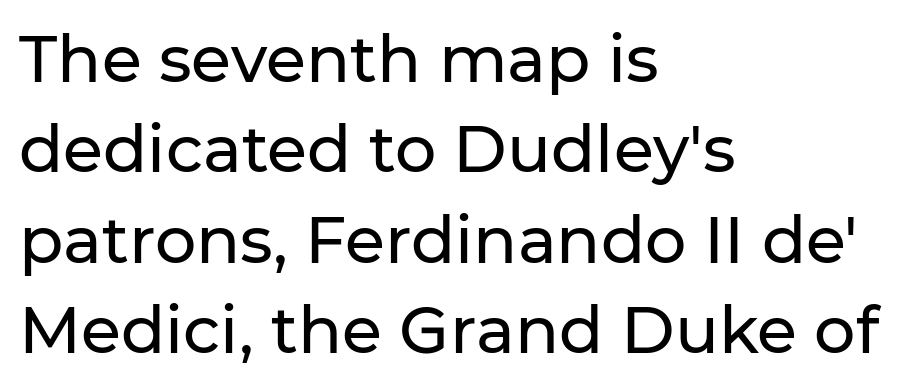
The lines sit at an ordinary, default distance from one another. Honestly, the letter spacing is just normal — you wouldn't notice it. Examine the stroke ends and you'll find no serifs. The text block is weighted toward the left margin, trailing off unevenly rightward. Any mark beneath the type? The region is blank.
